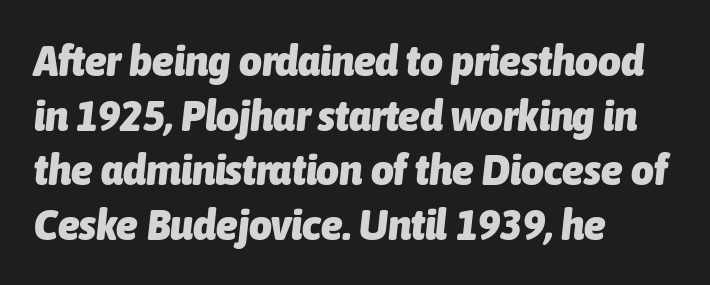
{"italic": "yes", "lean": "right", "slant_degrees": 6, "bold": "yes", "weight": "heavy", "width": "condensed", "stroke_contrast": "low", "x_height": "medium", "monospaced": "no", "underline": "no", "align": "left", "line_spacing_ratio": 1.24, "letter_spacing": "normal", "letter_spacing_em": 0.0, "glyph_px": 44}
